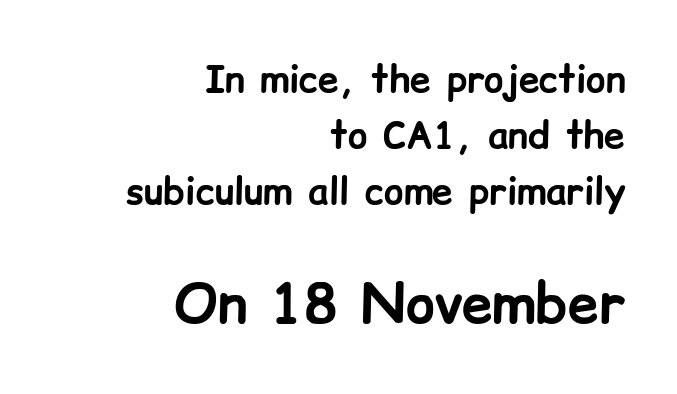
The rendering uses natural spacing where letterforms have individual widths. You get the small type first, then a jump to larger type. The characters look thick and weighty, a clear bold. Students, observe: this is what conventionally led text looks like. In terms of letterform style, serifs are entirely absent.
